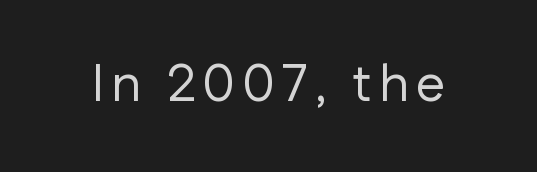
The image shows 52 px regular-weight sans-serif type, upright; set not underlined; low stroke contrast and a medium x-height.
